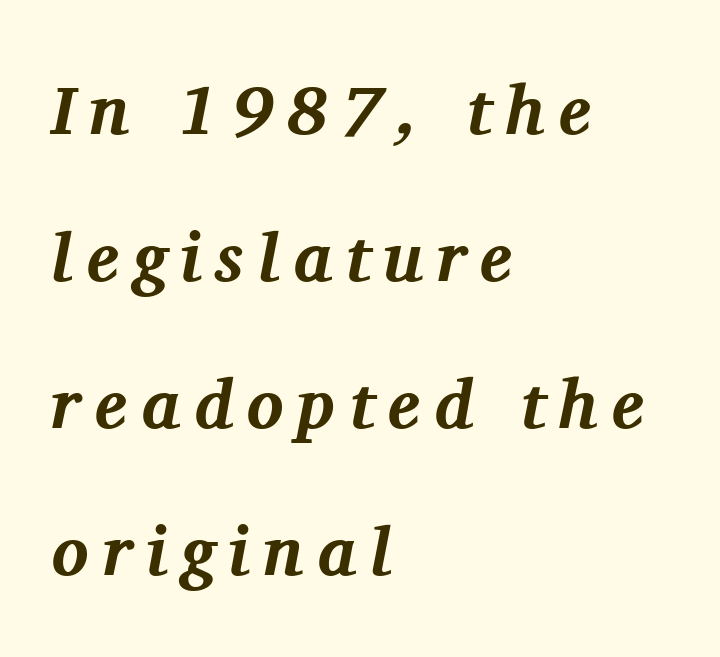
{"serif": "yes", "italic": "yes", "lean": "right", "slant_degrees": 11, "bold": "yes", "weight": "bold", "width": "normal", "stroke_contrast": "medium", "x_height": "medium", "monospaced": "no", "underline": "no", "align": "left", "line_spacing": "loose", "line_spacing_ratio": 2.13, "letter_spacing": "wide", "letter_spacing_em": 0.2, "glyph_px": 69}
